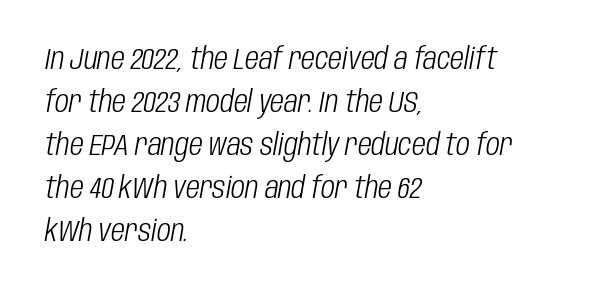
Q: Is the text bold? A: No.
Q: Is the text italic (slanted)? A: Yes, it leans right by about 10 degrees.
Q: Is the text underlined? A: No.
Q: How is the paragraph aligned? A: Left-aligned.
Q: Is the spacing between letters normal or unusually wide? A: Normal.
Q: Is the spacing between lines tight, normal or loose? A: Normal.
Q: Width (condensed, normal, or wide)? A: Condensed.
Q: Stroke contrast? A: Low.
Q: x-height? A: Large.
Q: Monospaced? A: No.
